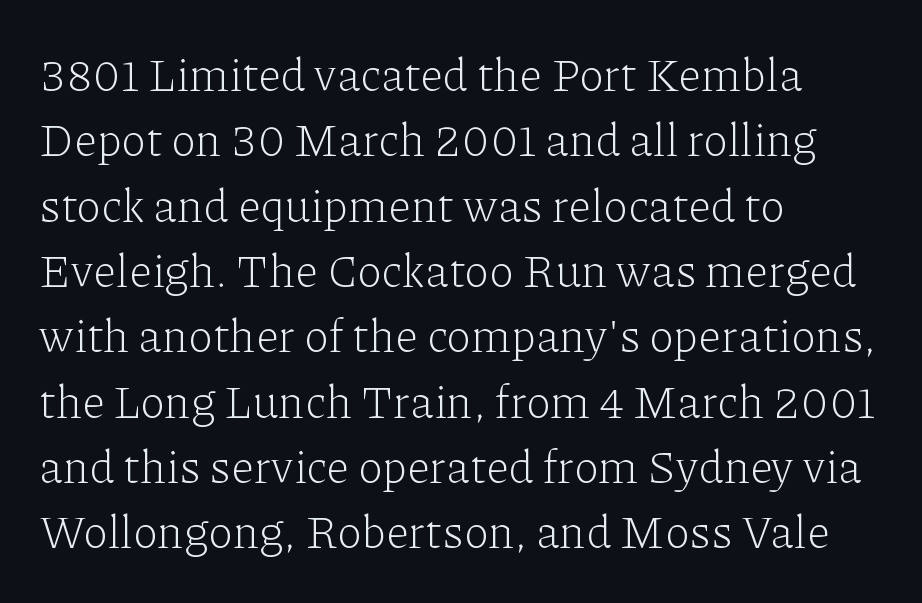
Decoration check: the copy has no underline. This is serif lettering, the kind often seen in printed books. Compared with typical paragraphs, the rows here are spaced about the same. This rendering leaves character spacing at its baseline value. Varying glyph widths throughout — classic text-font behaviour.
